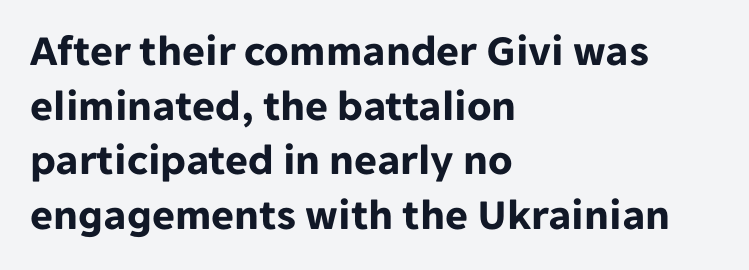
Q: Is the text bold? A: Yes.
Q: Is the text italic (slanted)? A: No, it is upright.
Q: Is the typeface a serif or a sans-serif typeface? A: Sans-serif.
Q: Is the text underlined? A: No.
Q: How is the paragraph aligned? A: Left-aligned.
Q: Is the spacing between letters normal or unusually wide? A: Normal.
Q: Width (condensed, normal, or wide)? A: Normal.
Q: Stroke contrast? A: Low.
Q: x-height? A: Medium.
Q: Monospaced? A: No.
